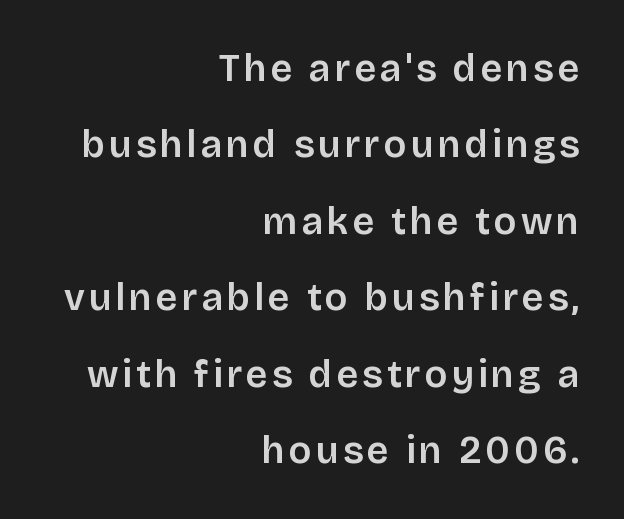
{"serif": "no", "italic": "no", "width": "normal", "stroke_contrast": "low", "x_height": "large", "monospaced": "no", "underline": "no", "align": "right", "line_spacing": "loose", "line_spacing_ratio": 2.01, "glyph_px": 38}
